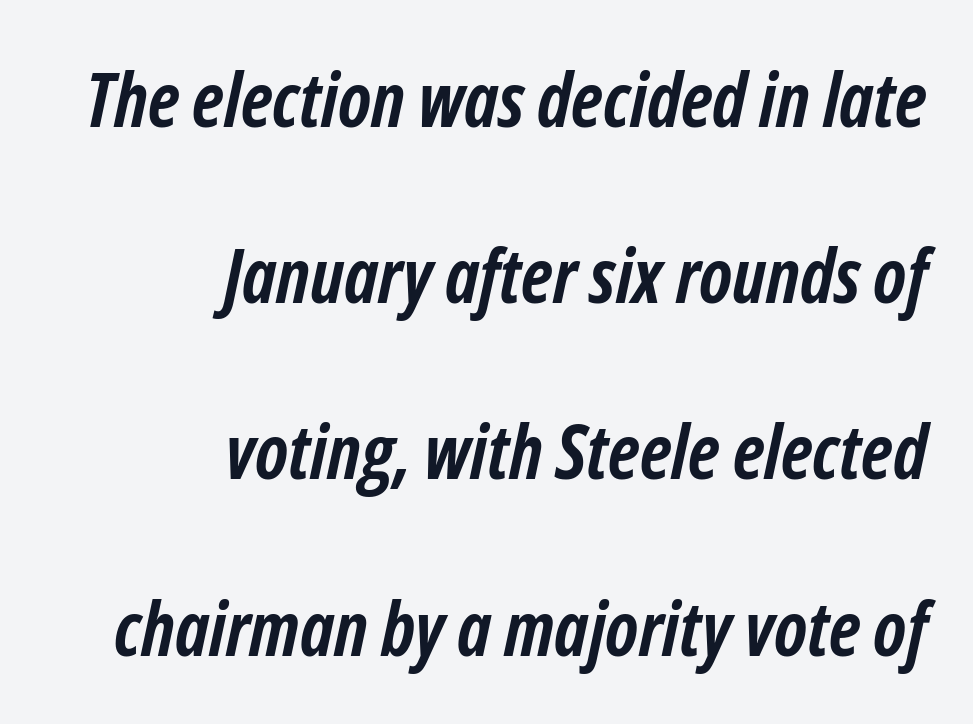
Q: Is the text bold? A: Yes.
Q: Is the text italic (slanted)? A: Yes, it leans right by about 12 degrees.
Q: Is the text underlined? A: No.
Q: How is the paragraph aligned? A: Right-aligned.
Q: Is the spacing between letters normal or unusually wide? A: Normal.
Q: Is the spacing between lines tight, normal or loose? A: Loose.
Q: Width (condensed, normal, or wide)? A: Condensed.
Q: Stroke contrast? A: Low.
Q: x-height? A: Medium.
Q: Monospaced? A: No.
